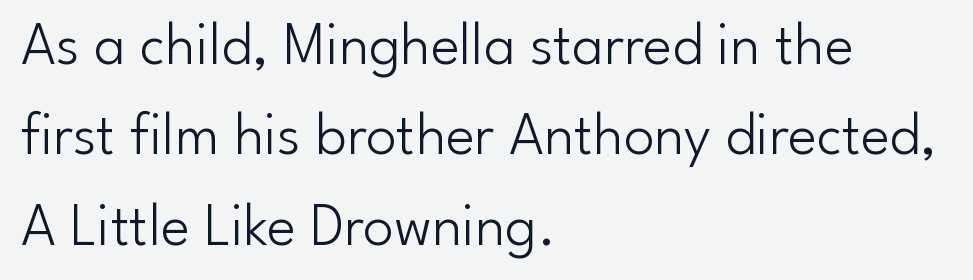
Q: Is the text bold? A: No.
Q: Is the text italic (slanted)? A: No, it is upright.
Q: Is the typeface a serif or a sans-serif typeface? A: Sans-serif.
Q: Is the text underlined? A: No.
Q: How is the paragraph aligned? A: Left-aligned.
Q: Is the spacing between letters normal or unusually wide? A: Normal.
Q: Is the spacing between lines tight, normal or loose? A: Normal.
Q: Width (condensed, normal, or wide)? A: Normal.
Q: Stroke contrast? A: Low.
Q: x-height? A: Small.
Q: Monospaced? A: No.
